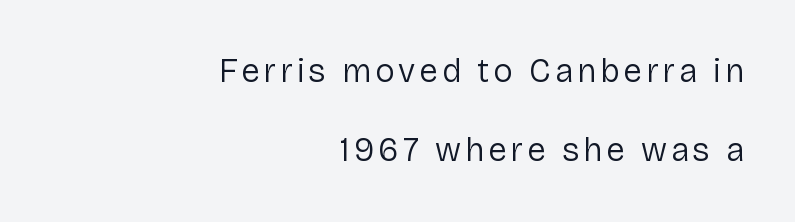
The letters advance in unequal steps, a hallmark of proportional type. Regarding leading, the lines here are spaced well apart. This rendering features lettering with no underline. Stroke mass is kept to a normal reading level or below. Posture: vertical. Regarding serifs, this sample does without them.
